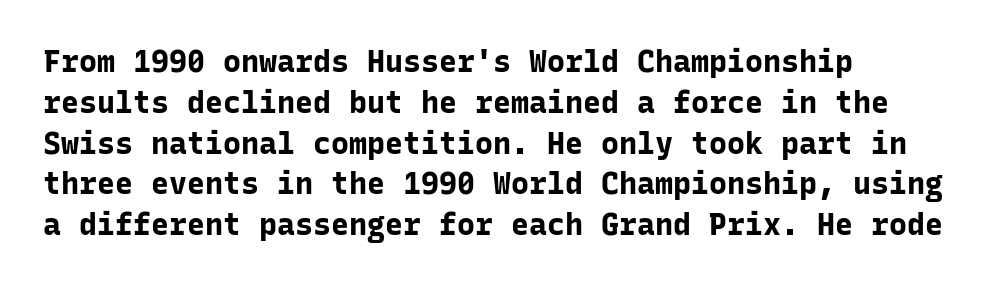
The space between consecutive lines is moderate. The face used here is a sans, in the tradition of grotesques and geometrics. The passage shown is not underscored anywhere. The rendering anchors every line to the left-hand side. A typesetter would call this monospace, since all characters share one set width. Set as a true bold cut, around the 700 mark.
